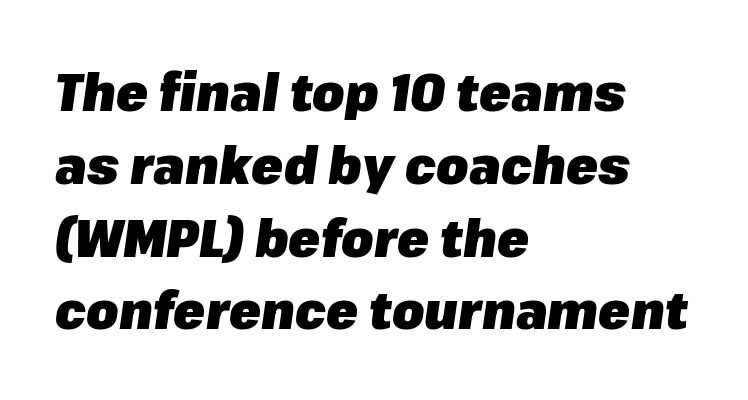
There's an unmistakable incline to the writing here. Tracking here is standard; glyphs follow each other at the usual distance. The strokes are fattened all the way to bold. A normal amount of white space separates one row of letters from the next.
